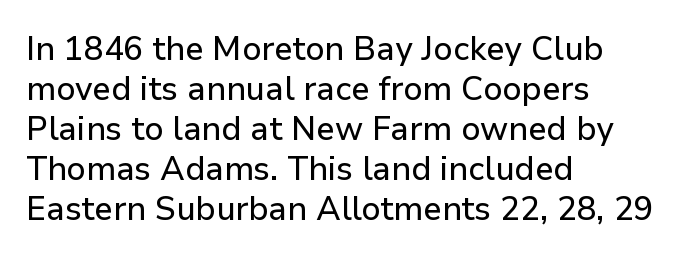
Q: Is the text italic (slanted)? A: No, it is upright.
Q: Is the typeface a serif or a sans-serif typeface? A: Sans-serif.
Q: Is the text underlined? A: No.
Q: How is the paragraph aligned? A: Left-aligned.
Q: Is the spacing between letters normal or unusually wide? A: Normal.
Q: Width (condensed, normal, or wide)? A: Normal.
Q: Stroke contrast? A: Low.
Q: x-height? A: Medium.
Q: Monospaced? A: No.
